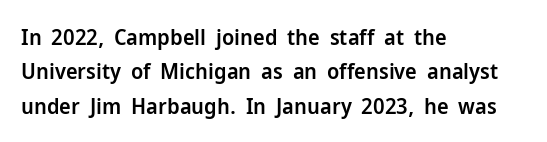
The image shows 22 px text type, upright; set left-aligned, normal line spacing (1.56x), normal letter spacing, not underlined.
